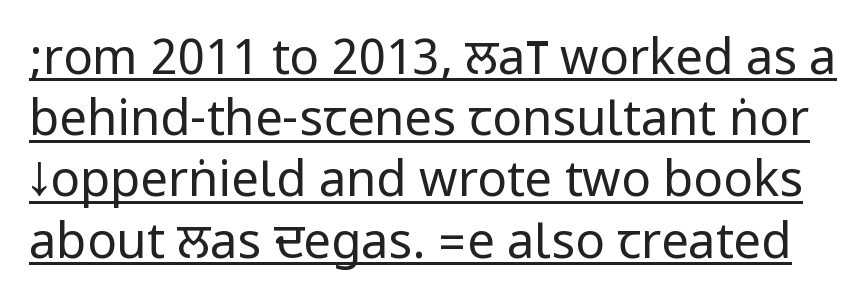
The image shows 49 px regular-weight, condensed sans-serif type, upright; set normal line spacing (1.25x), normal letter spacing, underlined; low stroke contrast.
